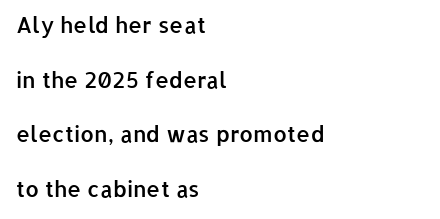
Q: Is the text bold? A: Semi-bold.
Q: Is the text italic (slanted)? A: No, it is upright.
Q: Is the text underlined? A: No.
Q: How is the paragraph aligned? A: Left-aligned.
Q: Is the spacing between letters normal or unusually wide? A: Normal.
Q: Is the spacing between lines tight, normal or loose? A: Loose.
